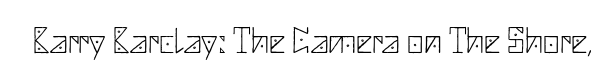
The image shows 36 px thin sans-serif type, upright; set normal letter spacing, not underlined; low stroke contrast and a small x-height.
